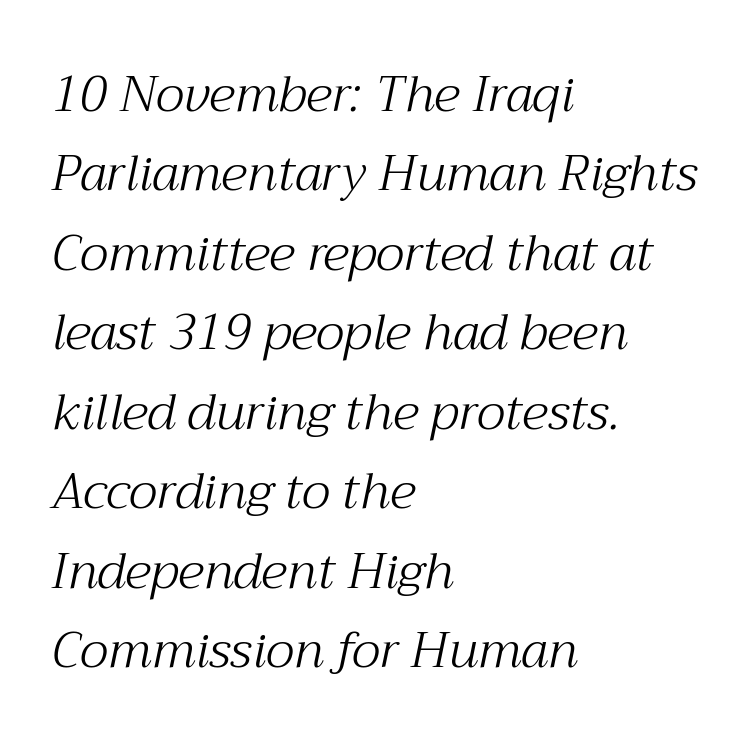
{"serif": "yes", "italic": "yes", "lean": "right", "slant_degrees": 12, "bold": "no", "weight": "light", "width": "normal", "stroke_contrast": "medium", "x_height": "medium", "monospaced": "no", "underline": "no", "align": "left", "line_spacing": "normal", "line_spacing_ratio": 1.59, "letter_spacing": "normal", "letter_spacing_em": 0.0, "glyph_px": 50}
